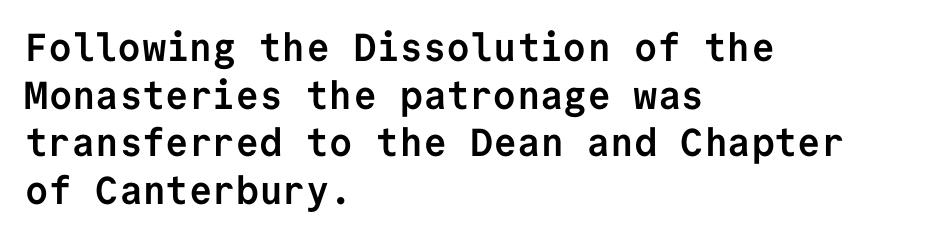
{"serif": "no", "italic": "no", "bold": "yes", "weight": "semibold", "width": "normal", "stroke_contrast": "low", "x_height": "medium", "monospaced": "yes", "underline": "no", "align": "left", "line_spacing_ratio": 1.22, "letter_spacing": "normal", "letter_spacing_em": 0.0, "glyph_px": 39}
